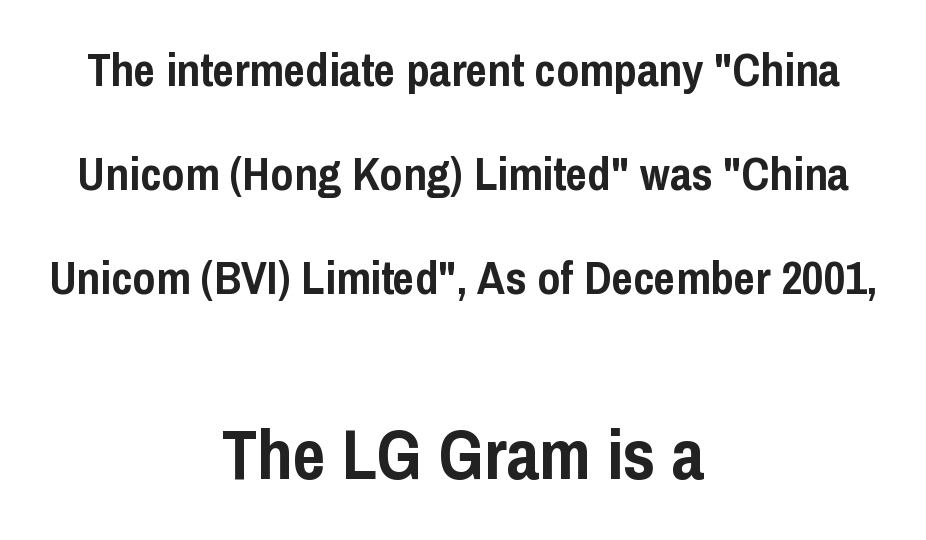
The image shows 71 px semibold, condensed sans-serif type, upright; set centered, loose line spacing (2.21x), normal letter spacing, not underlined; the second (bottom) block is 1.51x larger; low stroke contrast and a medium x-height.
